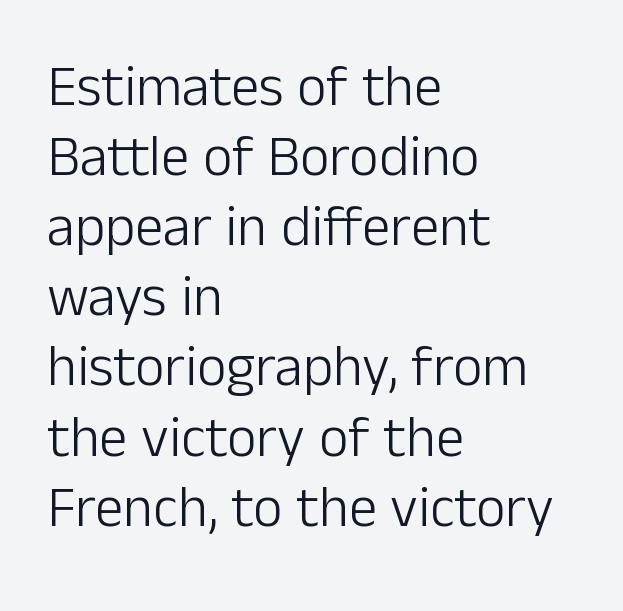
A light-to-regular cut is what we see here. Check the space under the baseline: it is left empty. Every character sits straight up, as roman type does. There is no visible air inserted between adjacent glyphs. Horizontal alignment here is leftward, the default for most running prose. No feet cap the strokes, marking this as sans-serif type.
